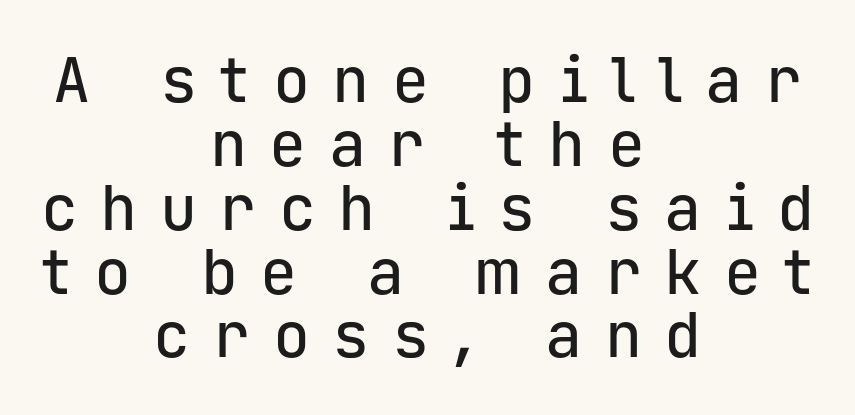
The image shows 62 px sans-serif type, upright, monospaced; set centered, tight line spacing (1.03x), unusually wide letter spacing (+0.36 em), not underlined; low stroke contrast and a medium x-height.
